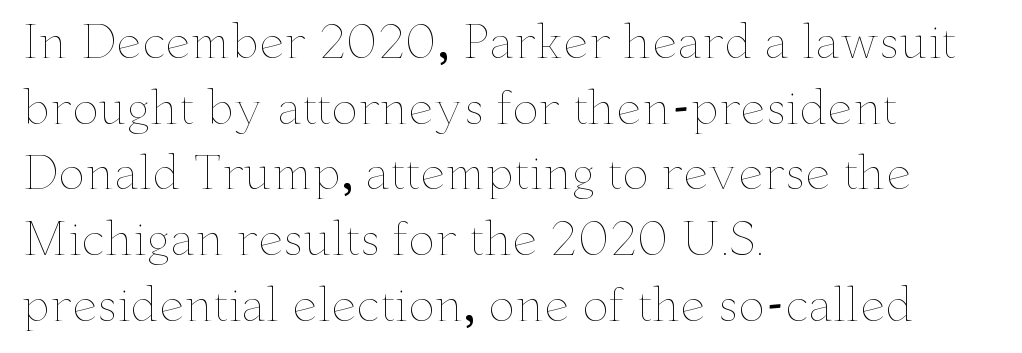
Q: Is the text bold? A: No.
Q: Is the text italic (slanted)? A: No, it is upright.
Q: Is the text underlined? A: No.
Q: How is the paragraph aligned? A: Left-aligned.
Q: Is the spacing between letters normal or unusually wide? A: Normal.
Q: Is the spacing between lines tight, normal or loose? A: Normal.
Q: Width (condensed, normal, or wide)? A: Wide.
Q: Stroke contrast? A: Low.
Q: x-height? A: Small.
Q: Monospaced? A: No.
